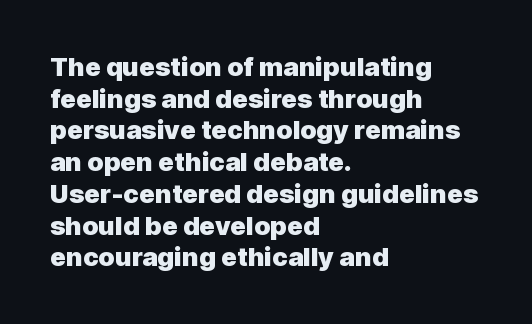
{"italic": "no", "bold": "yes", "underline": "no", "align": "left", "line_spacing_ratio": 1.22, "letter_spacing": "normal", "letter_spacing_em": 0.0, "glyph_px": 26}
